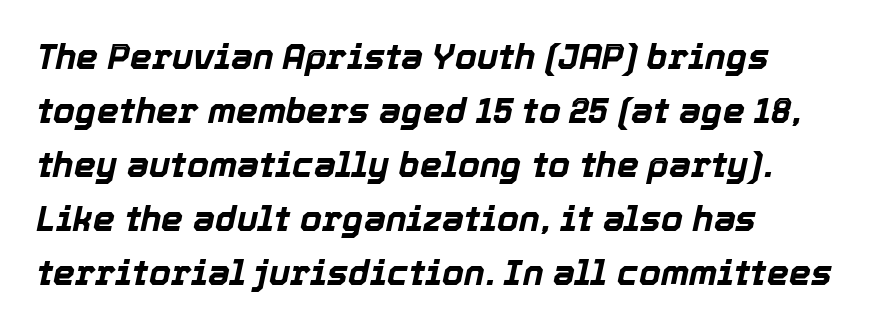
Notice how thick the strokes are: this is what a full bold looks like. Letters rest on an invisible, unmarked baseline. The face used here is proportionally spaced, like ordinary book or web type. There is no visible air inserted between adjacent glyphs. Emphasis-style slanted type is in use.
